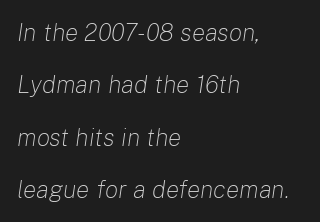
Q: Is the text bold? A: No.
Q: Is the text italic (slanted)? A: Yes, it leans right by about 8 degrees.
Q: Is the text underlined? A: No.
Q: How is the paragraph aligned? A: Left-aligned.
Q: Is the spacing between letters normal or unusually wide? A: Normal.
Q: Is the spacing between lines tight, normal or loose? A: Loose.
